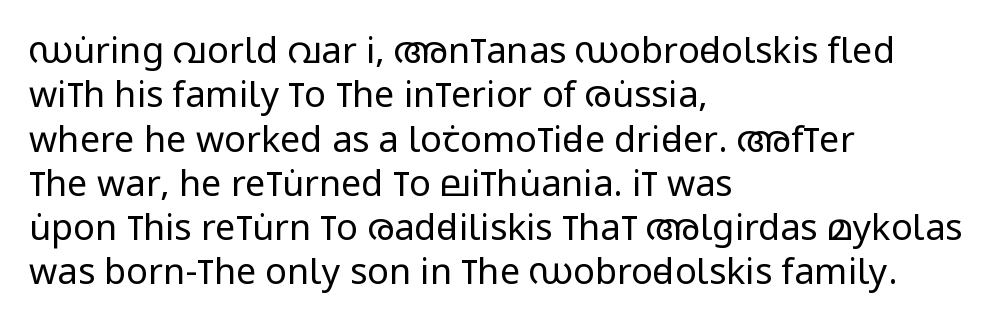
{"serif": "no", "italic": "no", "bold": "no", "weight": "regular", "width": "condensed", "stroke_contrast": "low", "x_height": "large", "monospaced": "no", "underline": "no", "align": "left", "line_spacing_ratio": 1.23, "letter_spacing": "normal", "letter_spacing_em": 0.0, "glyph_px": 36}
